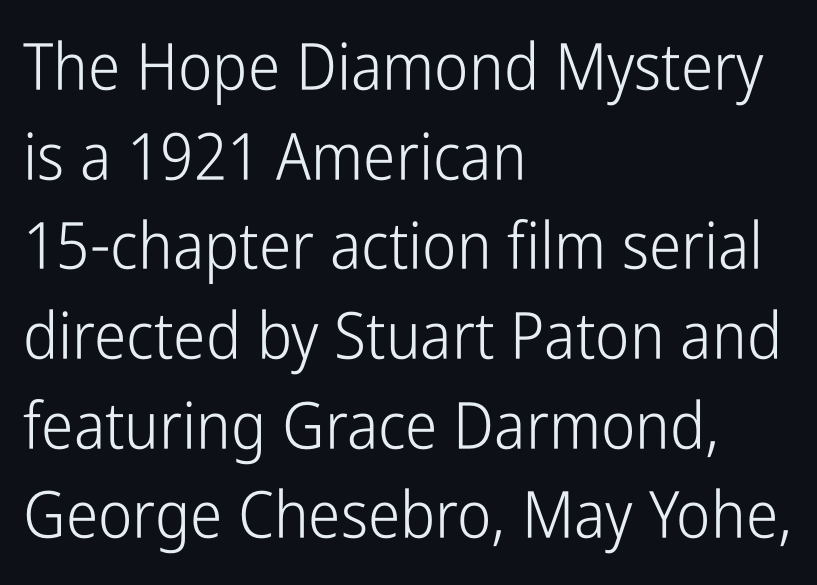
{"serif": "no", "italic": "no", "bold": "no", "weight": "light", "width": "condensed", "stroke_contrast": "low", "x_height": "medium", "monospaced": "no", "underline": "no", "align": "left", "line_spacing": "normal", "line_spacing_ratio": 1.38, "letter_spacing": "normal", "letter_spacing_em": 0.0, "glyph_px": 65}
